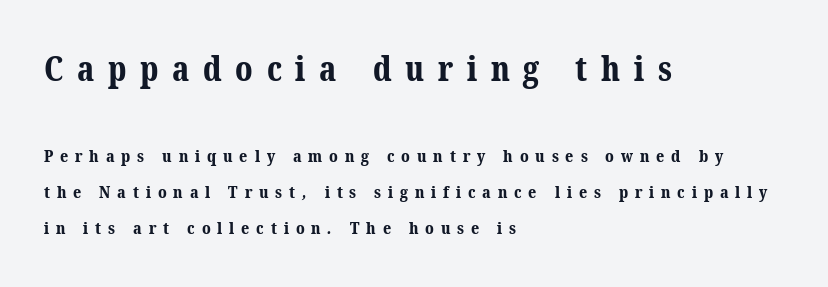
{"serif": "yes", "bold": "yes", "weight": "bold", "width": "normal", "stroke_contrast": "medium", "x_height": "medium", "monospaced": "no", "underline": "no", "align": "left", "line_spacing": "loose", "line_spacing_ratio": 2.11, "letter_spacing": "wide", "letter_spacing_em": 0.4, "larger_block": "first", "size_ratio": 2.0, "glyph_px": 34}
